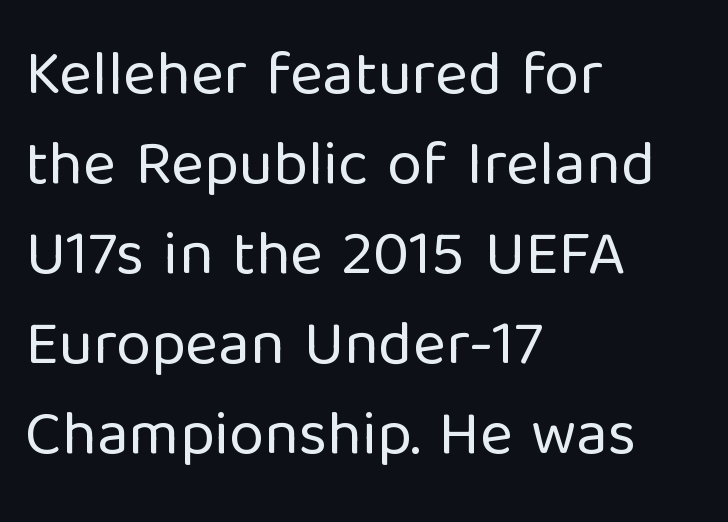
Q: Is the text bold? A: No.
Q: Is the text italic (slanted)? A: No, it is upright.
Q: Is the typeface a serif or a sans-serif typeface? A: Sans-serif.
Q: Is the text underlined? A: No.
Q: How is the paragraph aligned? A: Left-aligned.
Q: Is the spacing between letters normal or unusually wide? A: Normal.
Q: Is the spacing between lines tight, normal or loose? A: Normal.
Q: Width (condensed, normal, or wide)? A: Normal.
Q: Stroke contrast? A: Low.
Q: x-height? A: Medium.
Q: Monospaced? A: No.
